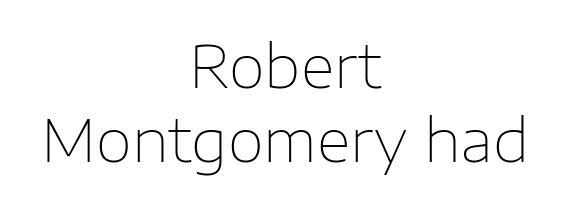
{"serif": "no", "italic": "no", "bold": "no", "weight": "thin", "width": "normal", "stroke_contrast": "low", "x_height": "medium", "monospaced": "no", "underline": "no", "align": "center", "line_spacing": "normal", "line_spacing_ratio": 1.26, "letter_spacing": "normal", "letter_spacing_em": 0.0, "glyph_px": 59}
